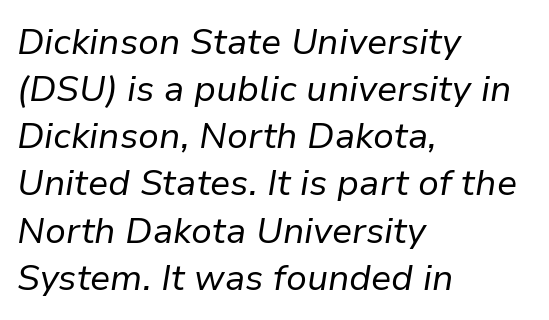
{"italic": "yes", "lean": "right", "slant_degrees": 9, "bold": "no", "weight": "regular", "width": "normal", "stroke_contrast": "low", "x_height": "medium", "monospaced": "no", "underline": "no", "align": "left", "line_spacing": "normal", "line_spacing_ratio": 1.31, "letter_spacing": "normal", "letter_spacing_em": 0.0, "glyph_px": 36}
